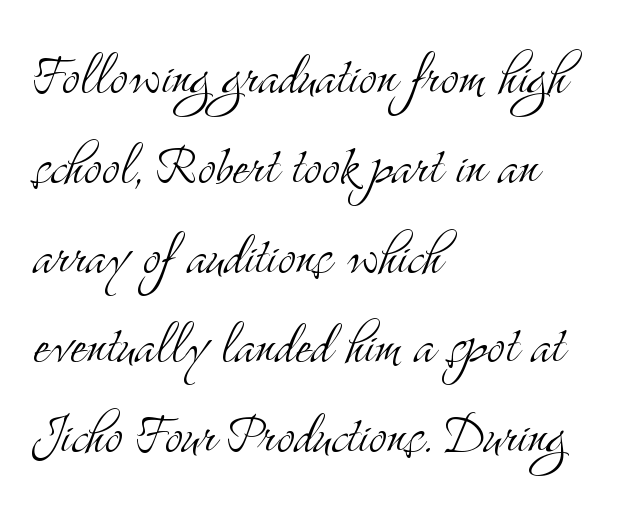
{"serif": "yes", "bold": "no", "weight": "light", "width": "condensed", "stroke_contrast": "medium", "x_height": "small", "monospaced": "no", "underline": "no", "align": "left", "line_spacing": "normal", "line_spacing_ratio": 1.34, "letter_spacing": "normal", "letter_spacing_em": 0.0, "glyph_px": 67}
